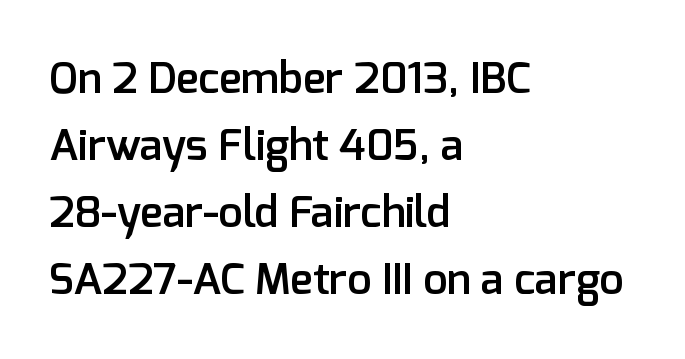
Q: Is the text bold? A: Semi-bold.
Q: Is the text italic (slanted)? A: No, it is upright.
Q: Is the typeface a serif or a sans-serif typeface? A: Sans-serif.
Q: Is the text underlined? A: No.
Q: How is the paragraph aligned? A: Left-aligned.
Q: Is the spacing between letters normal or unusually wide? A: Normal.
Q: Is the spacing between lines tight, normal or loose? A: Normal.
Q: Width (condensed, normal, or wide)? A: Normal.
Q: Stroke contrast? A: Low.
Q: x-height? A: Medium.
Q: Monospaced? A: No.
